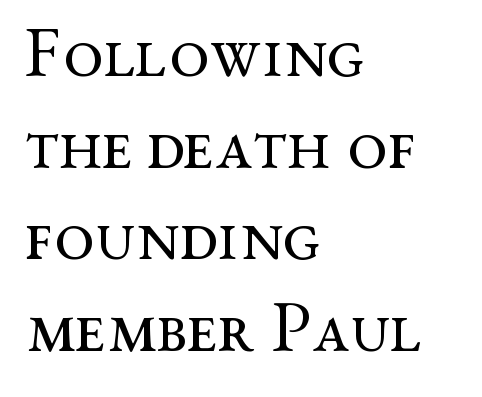
Typographically, this falls in the serif category. Default kerning and tracking; the words read as compact shapes. Think of a printed novel: that variable character pitch is what you see here. The typesetting does not lean heavy: it is not bold. This is roman type, the default non-slanted kind. Underline: absent.
